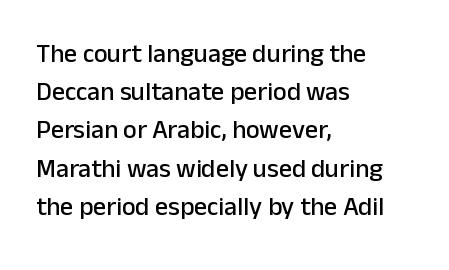
Glance below the letters and you will spot only blank space. Interline gaps are of average width in this sample. The type sits square on the baseline with zero lean. The text block is weighted toward the left margin, trailing off unevenly rightward. These lines keep a tight, regular rhythm from letter to letter.
